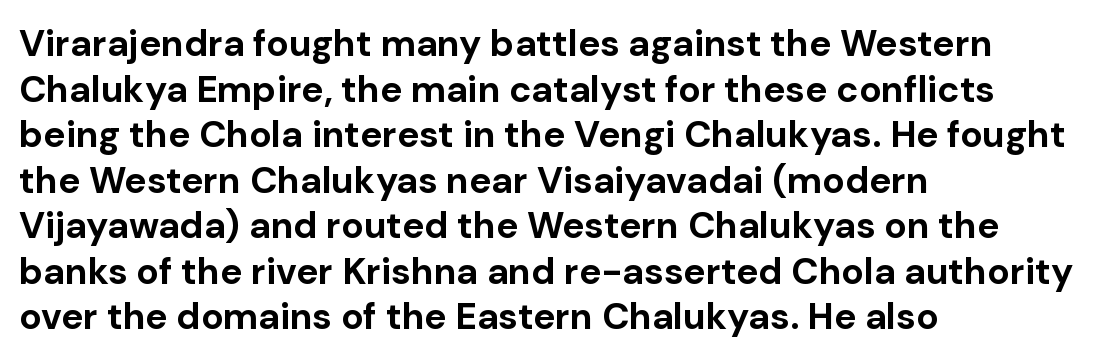
{"serif": "no", "italic": "no", "bold": "yes", "weight": "bold", "width": "normal", "stroke_contrast": "low", "x_height": "medium", "monospaced": "no", "underline": "no", "align": "left", "line_spacing_ratio": 1.23, "letter_spacing": "normal", "letter_spacing_em": 0.0, "glyph_px": 37}
